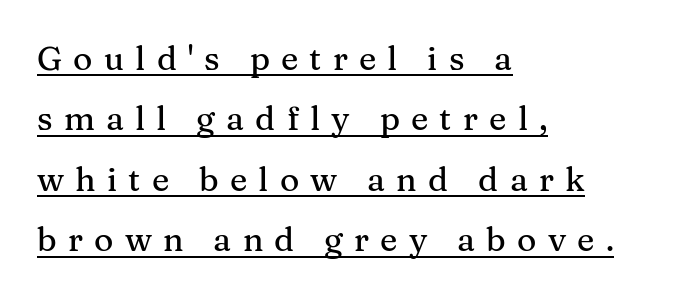
{"serif": "yes", "italic": "no", "width": "normal", "stroke_contrast": "medium", "x_height": "medium", "monospaced": "no", "underline": "yes", "align": "left", "line_spacing_ratio": 1.83, "letter_spacing": "wide", "letter_spacing_em": 0.34, "glyph_px": 33}
